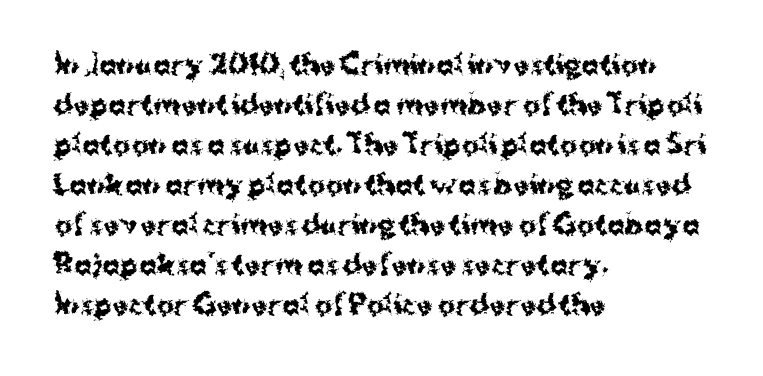
The image shows 26 px bold type, upright; set left-aligned, normal line spacing (1.54x), normal letter spacing, not underlined.
